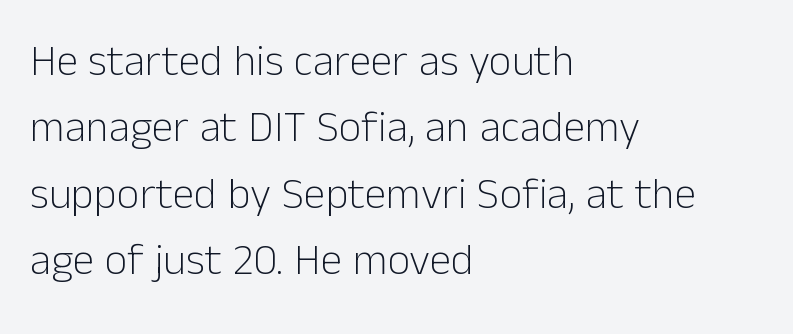
The image shows 44 px light sans-serif type, upright; set left-aligned, normal line spacing (1.51x), normal letter spacing, not underlined; low stroke contrast and a medium x-height.
